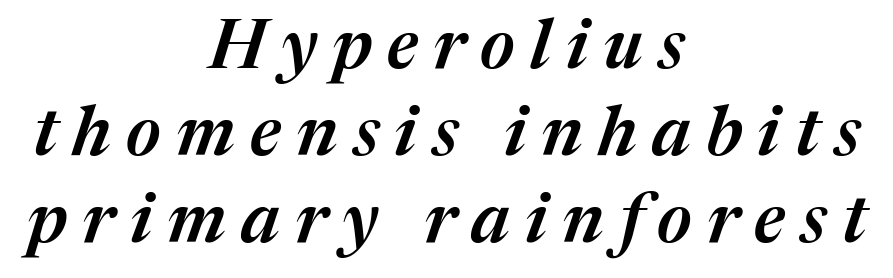
These lines are rendered in a variable-pitch font. Horizontal bands of white between lines are of average thickness. Layout note: lines centered. A typesetter would call this heavily tracked-out type. Designer's note — italics engaged. In terms of weight, the rendering is demibold, just under bold.
